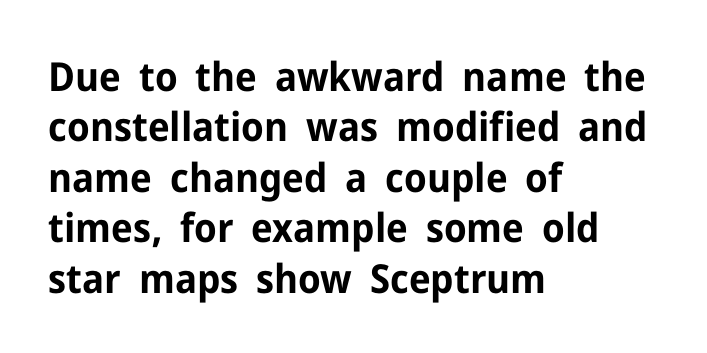
Stroke thickness is high; the sample reads as a true bold. The face used here is proportionally spaced, like ordinary book or web type. How would I describe the line gaps? Plain and ordinary. Notice how the stems are strictly vertical — no italics here. Typeset ragged right — the left edge is the straight one.
